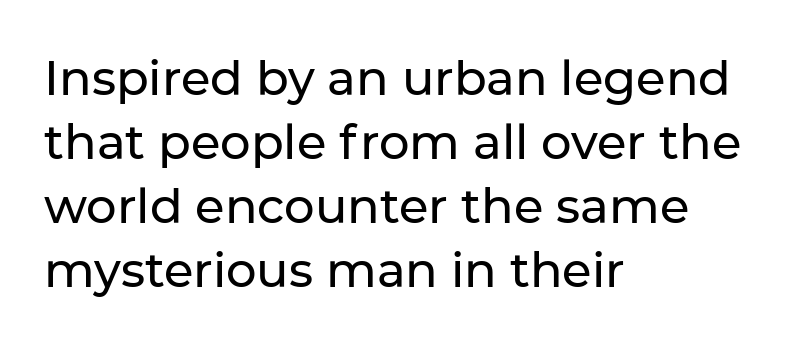
The image shows 48 px sans-serif type, upright; set left-aligned, normal line spacing (1.33x), normal letter spacing, not underlined; low stroke contrast and a medium x-height.
